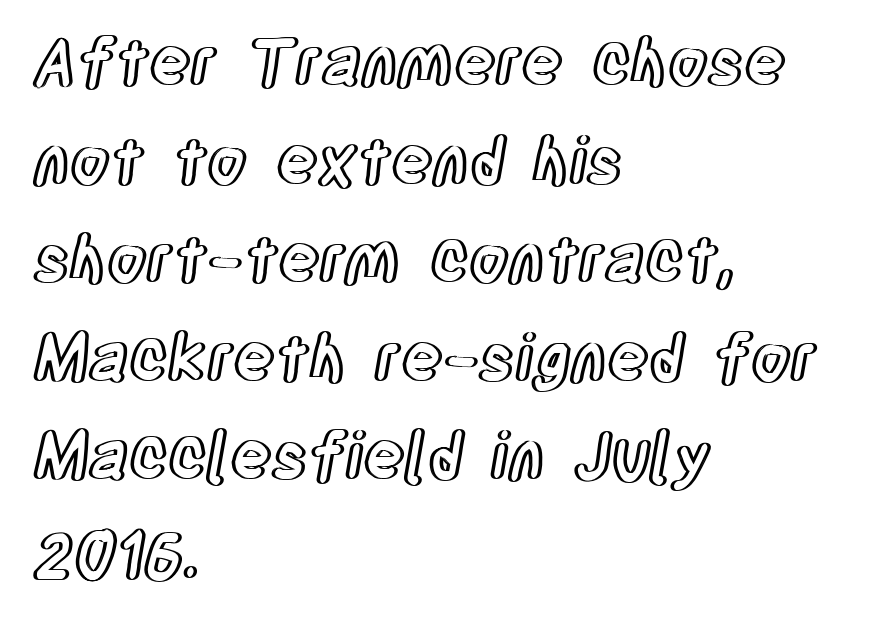
Q: Is the text italic (slanted)? A: Yes.
Q: Is the text underlined? A: No.
Q: How is the paragraph aligned? A: Left-aligned.
Q: Is the spacing between letters normal or unusually wide? A: Normal.
Q: Is the spacing between lines tight, normal or loose? A: Normal.
Q: Width (condensed, normal, or wide)? A: Condensed.
Q: x-height? A: Large.
Q: Monospaced? A: No.
